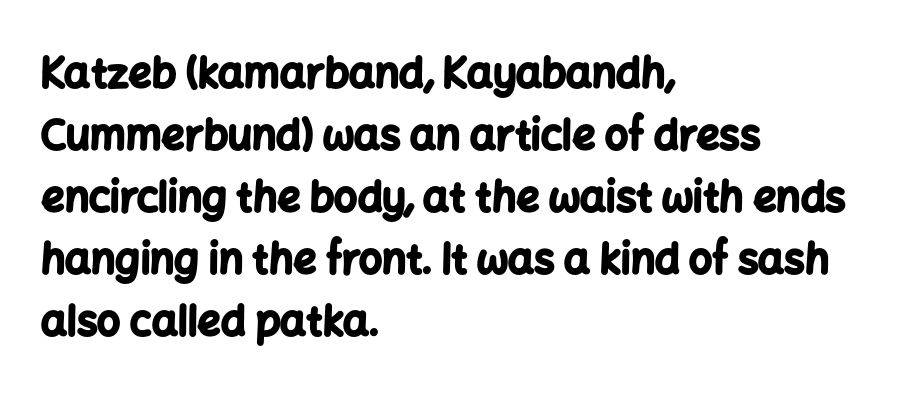
{"serif": "no", "italic": "no", "bold": "yes", "weight": "bold", "width": "normal", "stroke_contrast": "low", "x_height": "medium", "monospaced": "no", "underline": "no", "align": "left", "line_spacing": "normal", "line_spacing_ratio": 1.51, "letter_spacing": "normal", "letter_spacing_em": 0.0, "glyph_px": 41}
